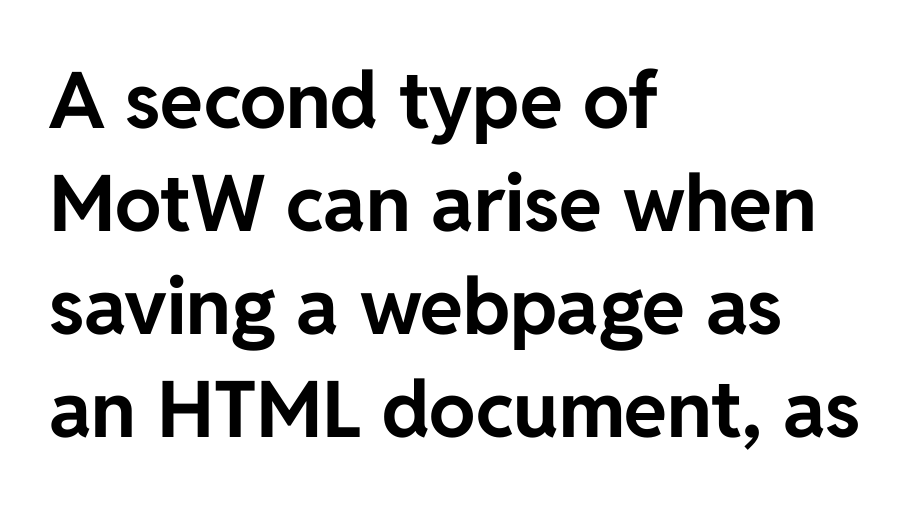
Does the lettering tilt? It doesn't — this is upright. This rendering leaves character spacing at its baseline value. Font category for this specimen: sans-serif. Visually the block forms a straight wall on the left and a jagged coastline on the right.
